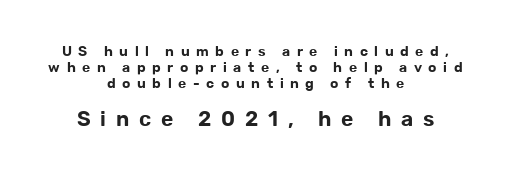
Q: Is the text italic (slanted)? A: No, it is upright.
Q: Is the text underlined? A: No.
Q: How is the paragraph aligned? A: Centered.
Q: Is the spacing between letters normal or unusually wide? A: Unusually wide.
Q: Is the spacing between lines tight, normal or loose? A: Tight.
Q: Which block of text is set in a larger size, the first (top) or the second (bottom)? A: The second (bottom) one.
